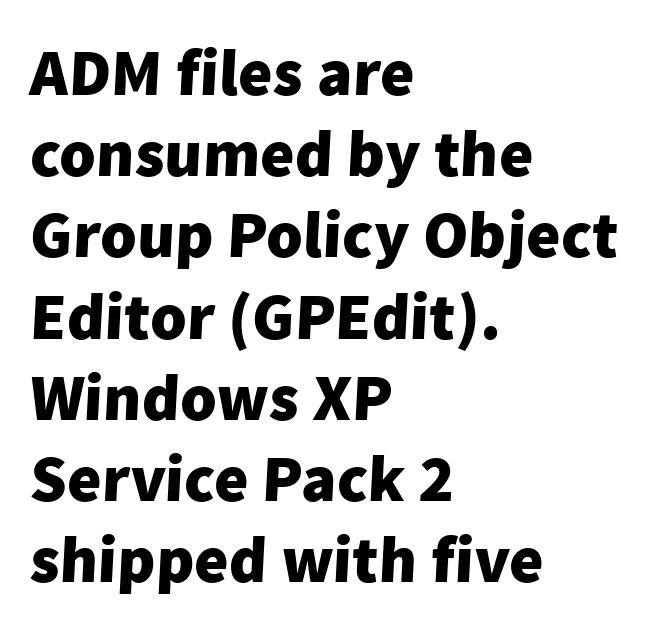
The image shows 66 px heavy sans-serif type; set left-aligned, line spacing 1.23x, normal letter spacing, not underlined; low stroke contrast and a medium x-height.
